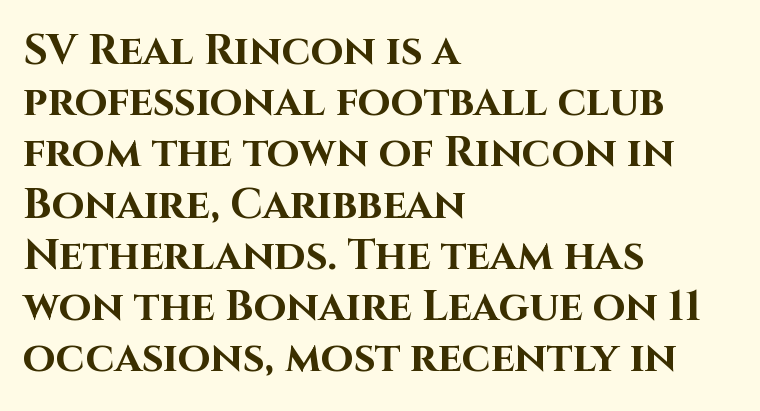
Serifs: no, the terminals of the letterforms are clean. Each word holds together tightly as a unit, with standard inter-letter gaps. Which margin do the lines hug? The left one — the right edge is uneven. Posture: vertical. This sample has the flowing, uneven cadence of proportional lettering.
